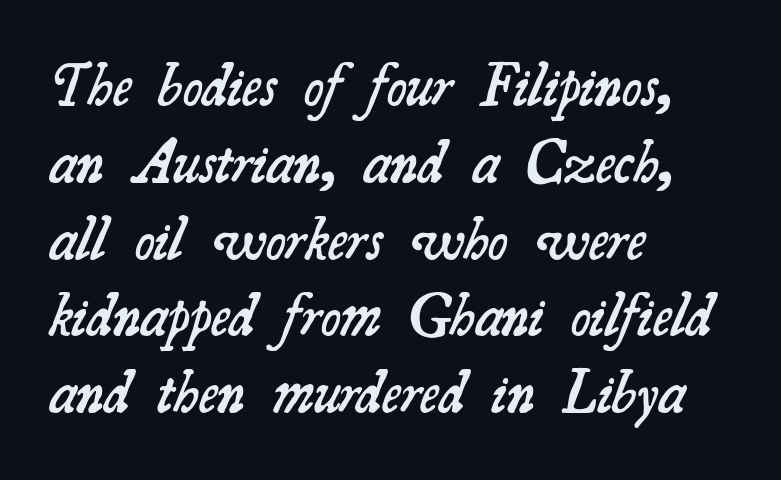
{"serif": "yes", "bold": "semi", "weight": "semibold", "width": "normal", "stroke_contrast": "medium", "x_height": "small", "monospaced": "no", "underline": "no", "align": "left", "line_spacing": "normal", "line_spacing_ratio": 1.28, "letter_spacing": "normal", "letter_spacing_em": 0.0, "glyph_px": 60}
